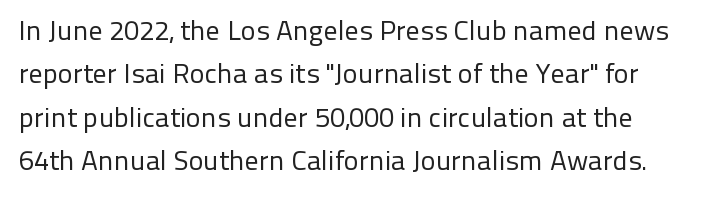
Clear beneath every line of the passage. Tracking here is standard; glyphs follow each other at the usual distance. The glyphs in this specimen are sans serif. These lines were composed using upright roman letters. The letters advance in unequal steps, a hallmark of proportional type.
